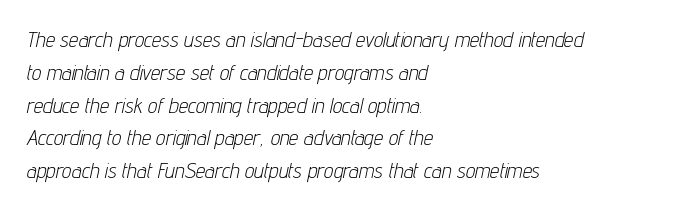
The image shows 21 px text type, italic (leaning right); set left-aligned, normal line spacing (1.56x), normal letter spacing, not underlined.
